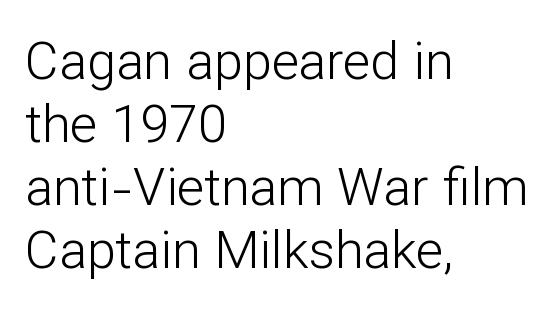
Q: Is the text bold? A: No.
Q: Is the text italic (slanted)? A: No, it is upright.
Q: Is the typeface a serif or a sans-serif typeface? A: Sans-serif.
Q: Is the text underlined? A: No.
Q: How is the paragraph aligned? A: Left-aligned.
Q: Is the spacing between letters normal or unusually wide? A: Normal.
Q: Width (condensed, normal, or wide)? A: Normal.
Q: Stroke contrast? A: Low.
Q: x-height? A: Medium.
Q: Monospaced? A: No.
